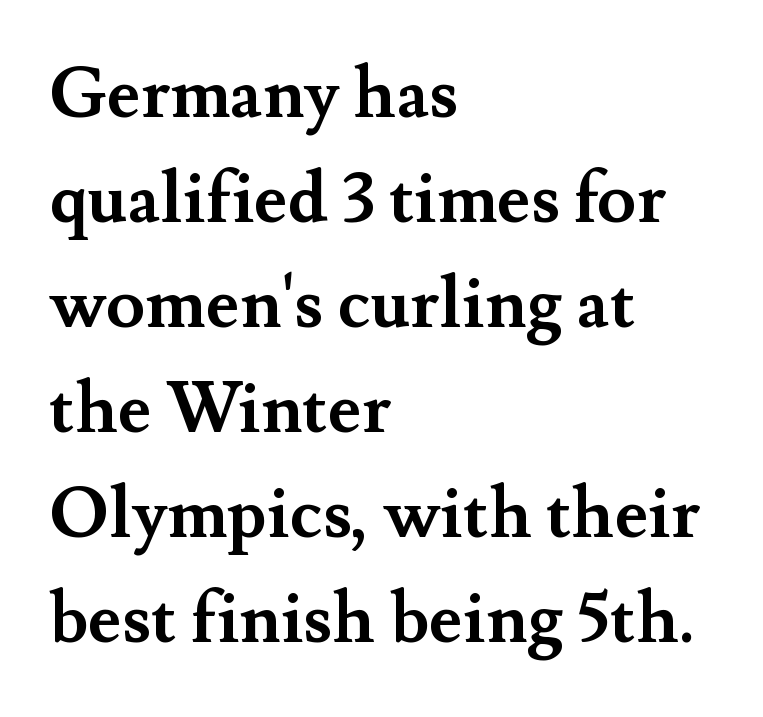
{"serif": "yes", "italic": "no", "bold": "yes", "weight": "semibold", "width": "normal", "stroke_contrast": "medium", "x_height": "small", "monospaced": "no", "underline": "no", "align": "left", "line_spacing": "normal", "line_spacing_ratio": 1.48, "letter_spacing": "normal", "letter_spacing_em": 0.0, "glyph_px": 71}
